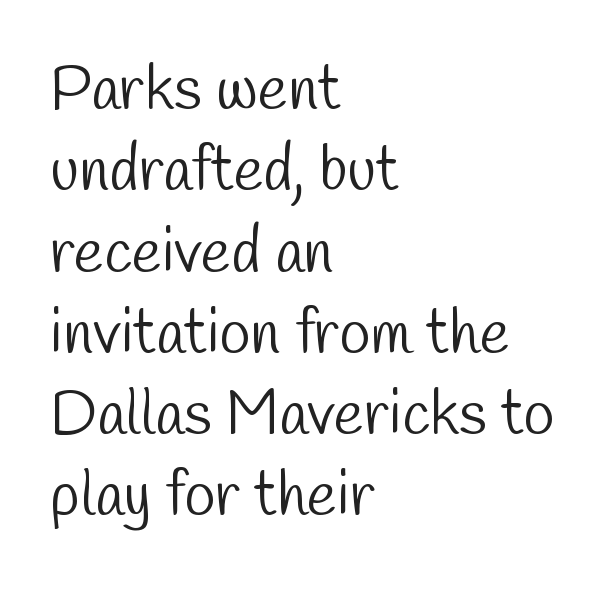
{"serif": "no", "bold": "no", "weight": "light", "width": "condensed", "stroke_contrast": "low", "x_height": "medium", "monospaced": "no", "underline": "no", "align": "left", "line_spacing": "normal", "line_spacing_ratio": 1.29, "letter_spacing": "normal", "letter_spacing_em": 0.0, "glyph_px": 63}
